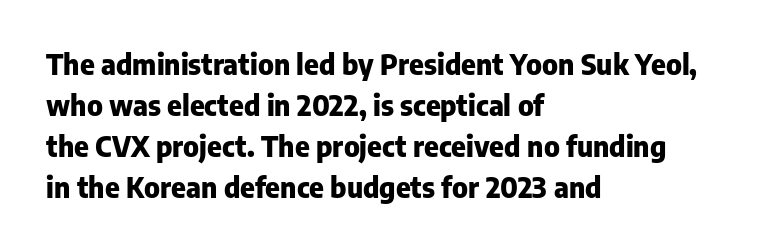
Each glyph is drawn with heavy, bold strokes. Any mark beneath the type? The region is blank. No extra tracking has been applied to these lines. Type style note: lacks serifs.
